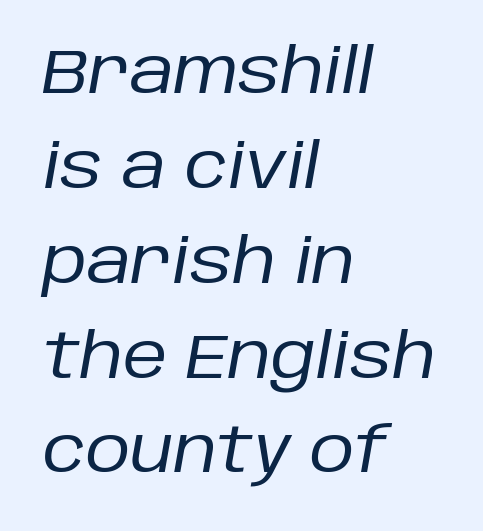
Q: Is the text bold? A: No.
Q: Is the text italic (slanted)? A: Yes, it leans right by about 10 degrees.
Q: Is the text underlined? A: No.
Q: How is the paragraph aligned? A: Left-aligned.
Q: Is the spacing between letters normal or unusually wide? A: Normal.
Q: Is the spacing between lines tight, normal or loose? A: Normal.
Q: Width (condensed, normal, or wide)? A: Normal.
Q: Stroke contrast? A: Low.
Q: x-height? A: Large.
Q: Monospaced? A: No.
